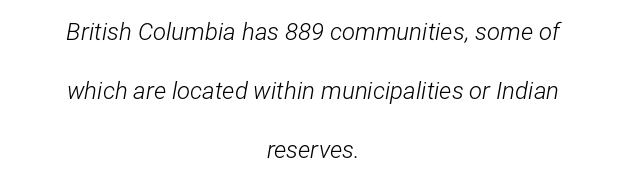
The image shows 24 px text type, italic (leaning right); set centered, loose line spacing (2.45x), normal letter spacing, not underlined.
